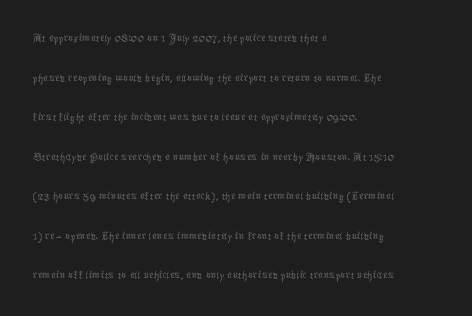
Q: Is the text bold? A: No.
Q: Is the text italic (slanted)? A: No, it is upright.
Q: Is the text underlined? A: No.
Q: How is the paragraph aligned? A: Left-aligned.
Q: Is the spacing between letters normal or unusually wide? A: Normal.
Q: Is the spacing between lines tight, normal or loose? A: Normal.
